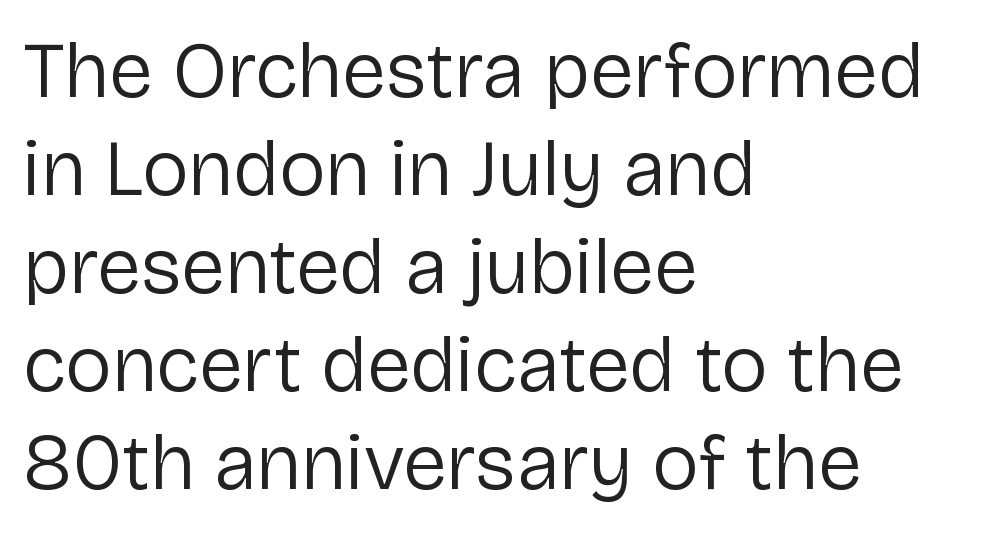
The image shows 79 px regular-weight sans-serif type, upright; set left-aligned, line spacing 1.24x, normal letter spacing, not underlined; low stroke contrast and a medium x-height.
